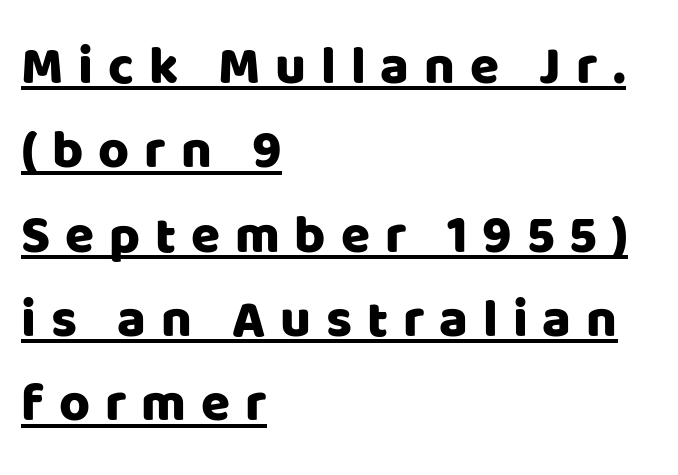
{"serif": "no", "italic": "no", "width": "normal", "stroke_contrast": "low", "x_height": "large", "monospaced": "no", "underline": "yes", "align": "left", "line_spacing": "normal", "line_spacing_ratio": 1.59, "letter_spacing": "wide", "letter_spacing_em": 0.28, "glyph_px": 53}
